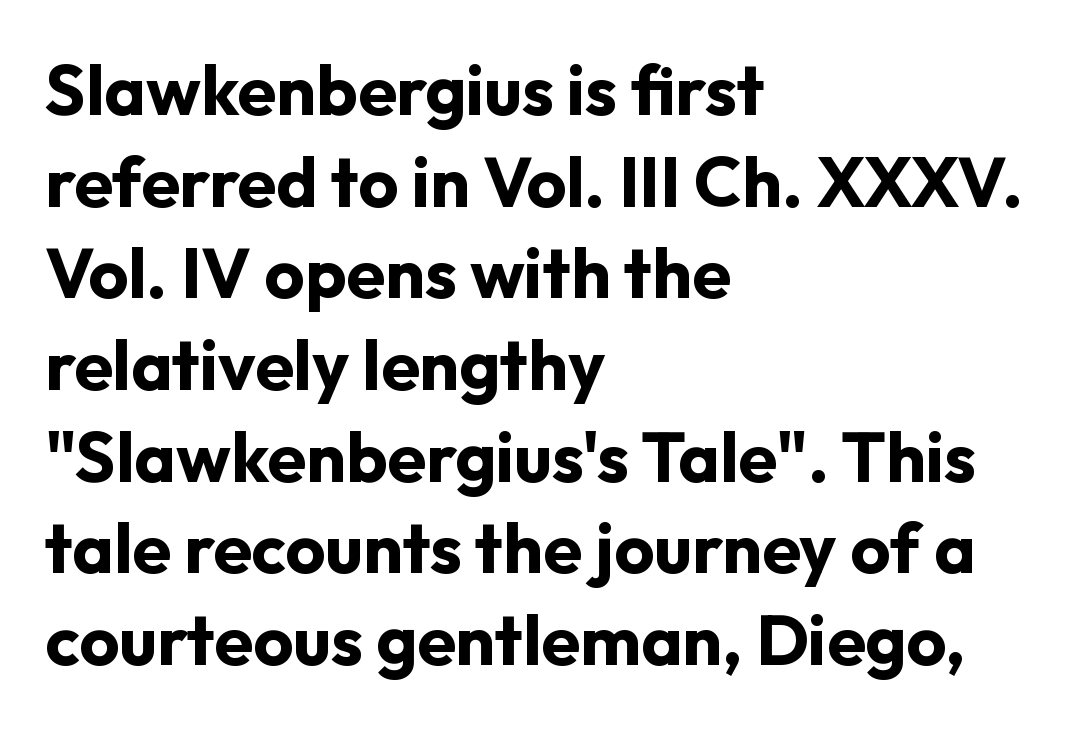
{"serif": "no", "italic": "no", "bold": "yes", "weight": "bold", "width": "normal", "stroke_contrast": "low", "x_height": "medium", "monospaced": "no", "underline": "no", "align": "left", "line_spacing": "normal", "line_spacing_ratio": 1.31, "letter_spacing": "normal", "letter_spacing_em": 0.0, "glyph_px": 70}
